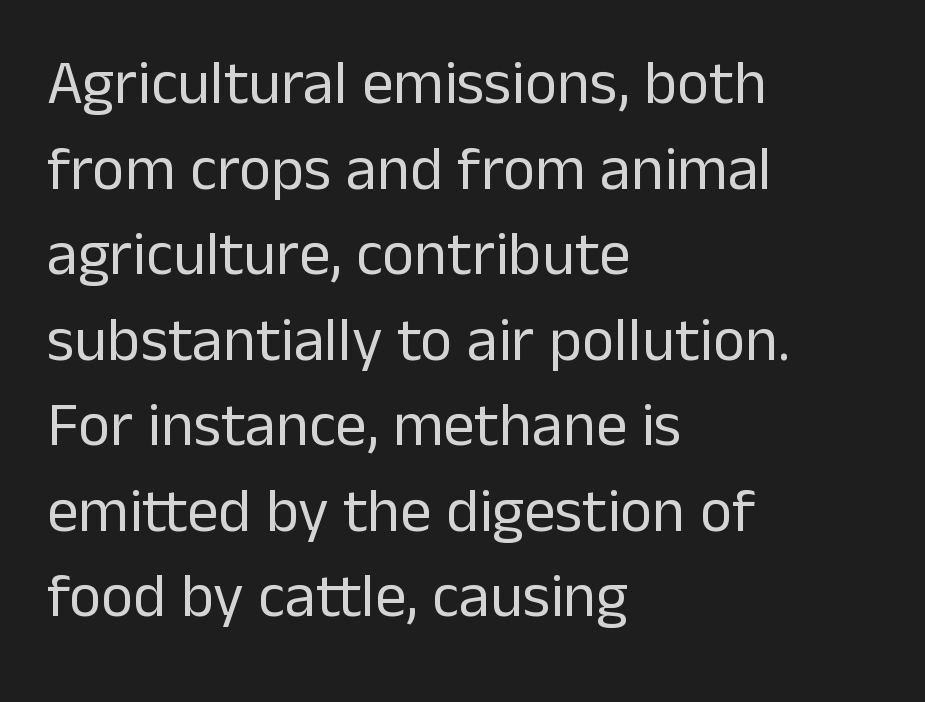
Is the letter spacing exaggerated? No — it looks like the ordinary default. Classification — sans serif. Proportional: the letters do not fall into vertical columns. The rows are spaced the way most documents space them. Is there any slant? The stems are plumb.
